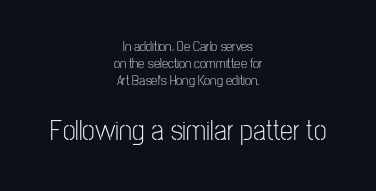
The image shows 29 px light, condensed sans-serif type, upright; set centered, line spacing 1.22x, normal letter spacing, not underlined; the second (bottom) block is 2.07x larger; low stroke contrast and a medium x-height.
